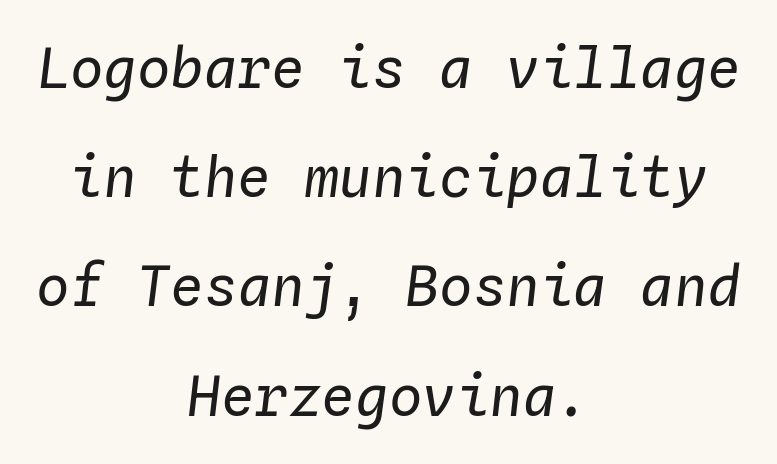
Q: Is the text bold? A: No.
Q: Is the text italic (slanted)? A: Yes, it leans right by about 4 degrees.
Q: Is the text underlined? A: No.
Q: How is the paragraph aligned? A: Centered.
Q: Is the spacing between letters normal or unusually wide? A: Normal.
Q: Is the spacing between lines tight, normal or loose? A: Loose.
Q: Width (condensed, normal, or wide)? A: Normal.
Q: Stroke contrast? A: Low.
Q: x-height? A: Medium.
Q: Monospaced? A: Yes.
